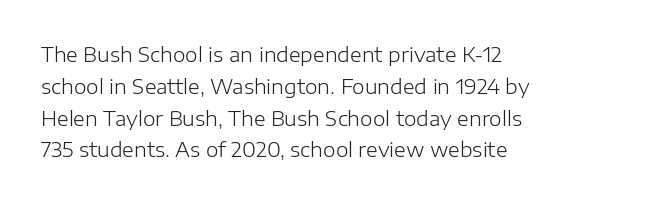
The image shows 20 px text type, upright; set left-aligned, normal line spacing (1.59x), normal letter spacing, not underlined.
